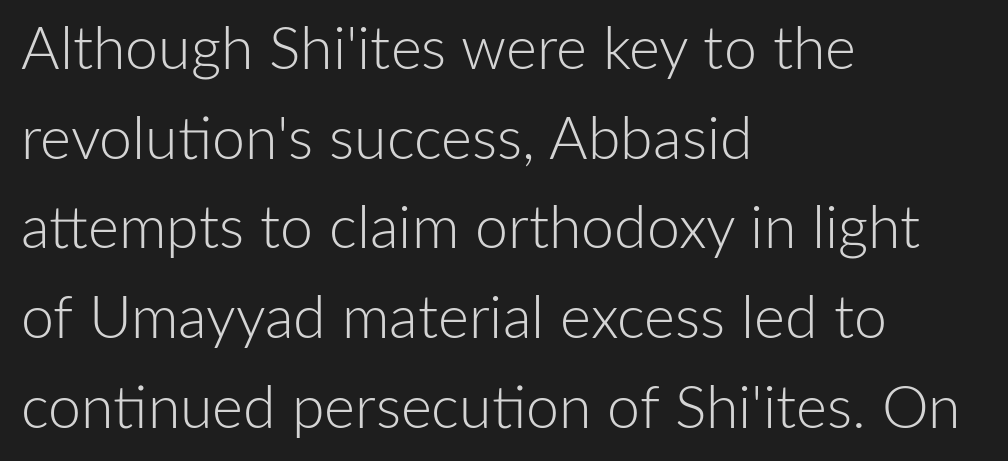
Q: Is the text bold? A: No.
Q: Is the text italic (slanted)? A: No, it is upright.
Q: Is the typeface a serif or a sans-serif typeface? A: Sans-serif.
Q: Is the text underlined? A: No.
Q: How is the paragraph aligned? A: Left-aligned.
Q: Is the spacing between letters normal or unusually wide? A: Normal.
Q: Is the spacing between lines tight, normal or loose? A: Normal.
Q: Width (condensed, normal, or wide)? A: Normal.
Q: Stroke contrast? A: Low.
Q: x-height? A: Medium.
Q: Monospaced? A: No.
